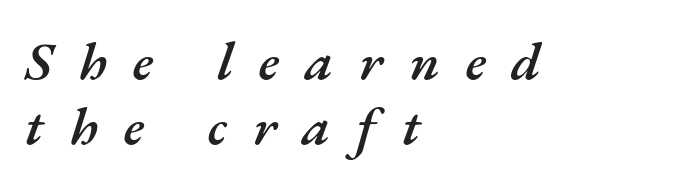
Spacing verdict: proportional, widths tailored to each character. Which margin do the lines hug? The left one — the right edge is uneven. Tracking value appears strongly positive — letters spread wide. Rule under the text: the space is simply empty. Slightly chunky letters — semibold, I'd say, not full bold.
